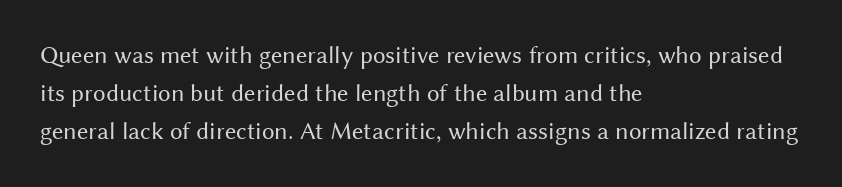
The glyphs are unaccompanied by any horizontal stroke below them. Posture: vertical. These lines keep a tight, regular rhythm from letter to letter. Interline gaps are of average width in this sample. The paragraph shown leans on its left margin.
